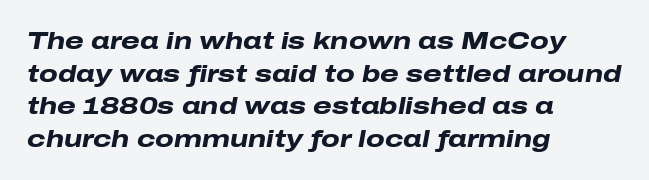
Q: Is the text bold? A: Yes.
Q: Is the text italic (slanted)? A: Yes, it leans right by about 10 degrees.
Q: Is the text underlined? A: No.
Q: How is the paragraph aligned? A: Left-aligned.
Q: Is the spacing between letters normal or unusually wide? A: Normal.
Q: Is the spacing between lines tight, normal or loose? A: Normal.
